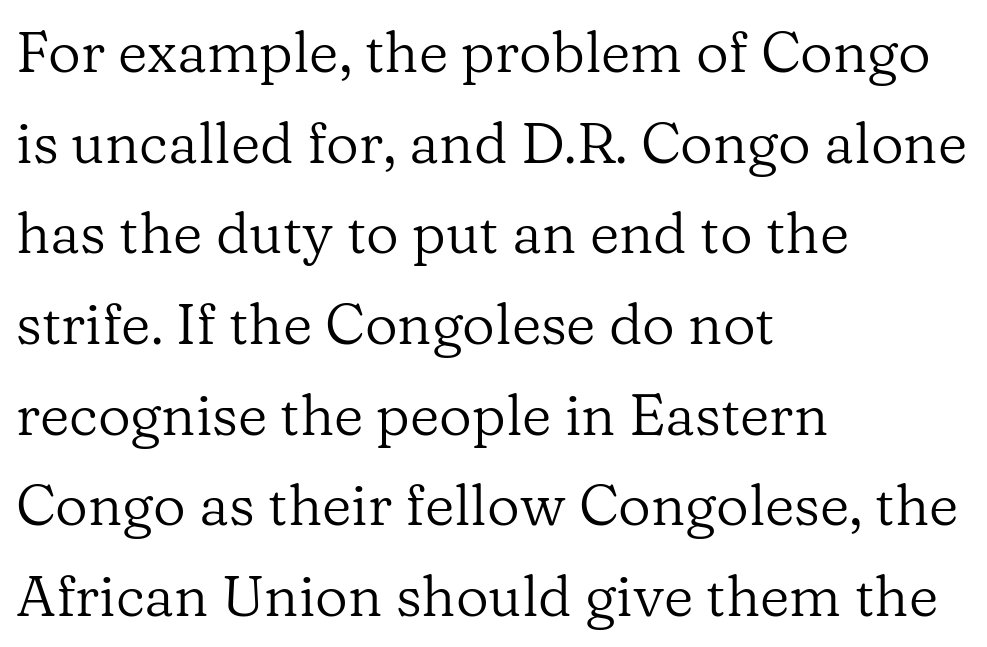
{"serif": "yes", "italic": "no", "bold": "no", "weight": "regular", "width": "normal", "stroke_contrast": "low", "x_height": "medium", "monospaced": "no", "underline": "no", "align": "left", "line_spacing": "normal", "line_spacing_ratio": 1.59, "letter_spacing": "normal", "letter_spacing_em": 0.0, "glyph_px": 57}
